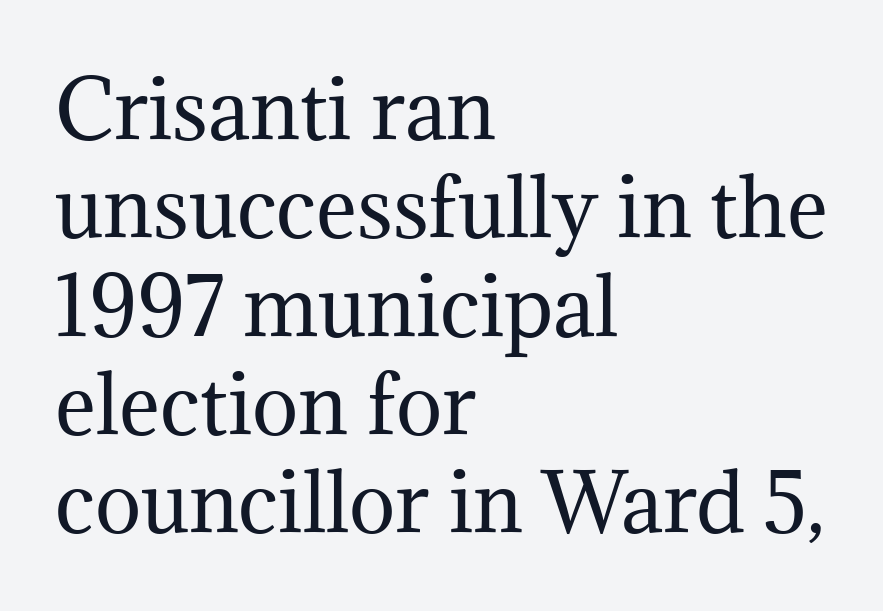
The image shows 78 px regular-weight serif type, upright; set left-aligned, normal line spacing (1.26x), normal letter spacing, not underlined; medium stroke contrast and a medium x-height.
